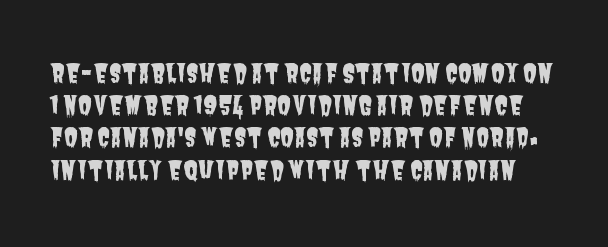
Q: Is the text underlined? A: No.
Q: Is the spacing between letters normal or unusually wide? A: Normal.
Q: Is the spacing between lines tight, normal or loose? A: Normal.
